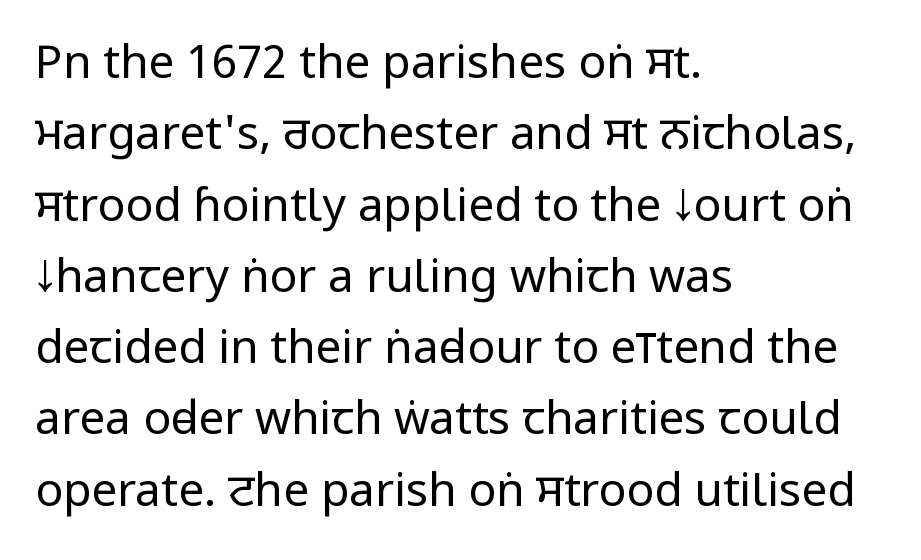
The image shows 46 px regular-weight, condensed sans-serif type, upright; set left-aligned, normal line spacing (1.55x), normal letter spacing, not underlined; low stroke contrast and a large x-height.
